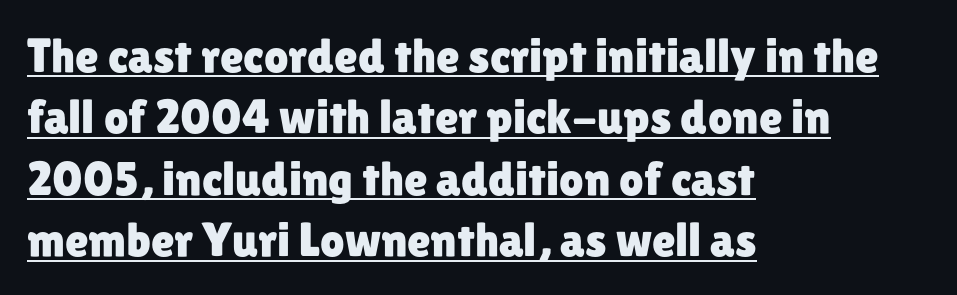
Spacing verdict: proportional, widths tailored to each character. Teacher's note: observe the even left margin — that is flush-left alignment. These lines sit exactly where default settings would place them. Glance below the letters and you will spot a drawn line. The type sits square on the baseline with zero lean.
